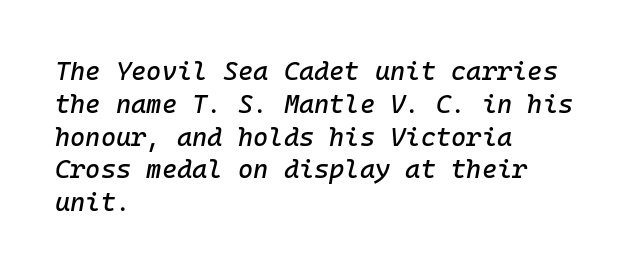
The rag falls on the right side of this text block. Quick note: italic. The tracking reads as untouched default to a designer's eye. A normal amount of white space separates one row of letters from the next. Nobody drew a line under any word here.
